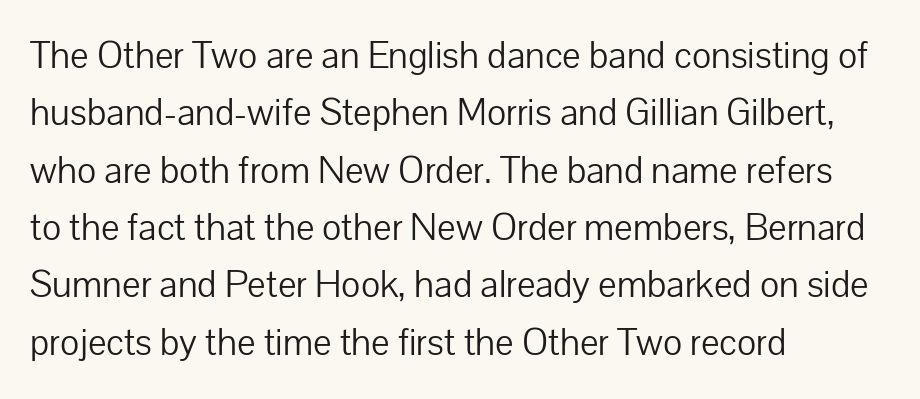
The image shows 39 px light sans-serif type, upright; set left-aligned, normal line spacing (1.47x), normal letter spacing, not underlined; low stroke contrast and a medium x-height.
